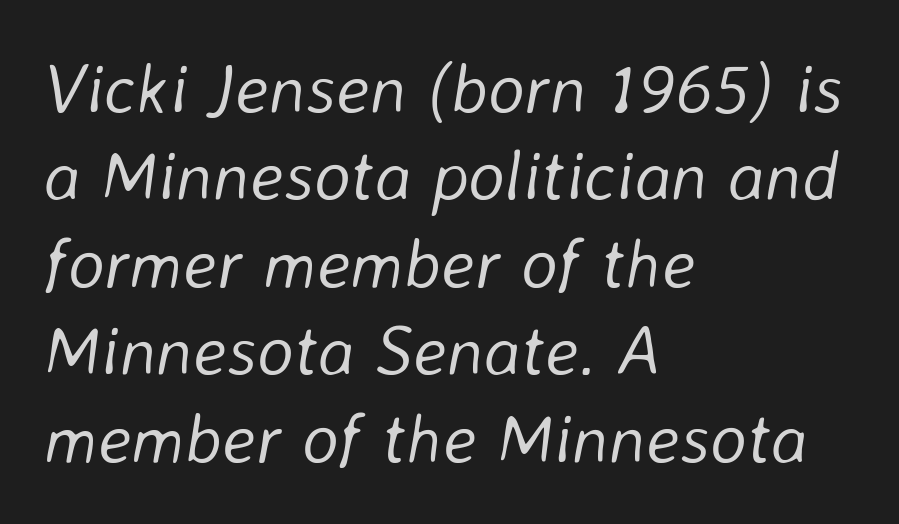
The image shows 70 px light type, italic (leaning right); set left-aligned, normal line spacing (1.25x), normal letter spacing, not underlined; low stroke contrast and a medium x-height.
